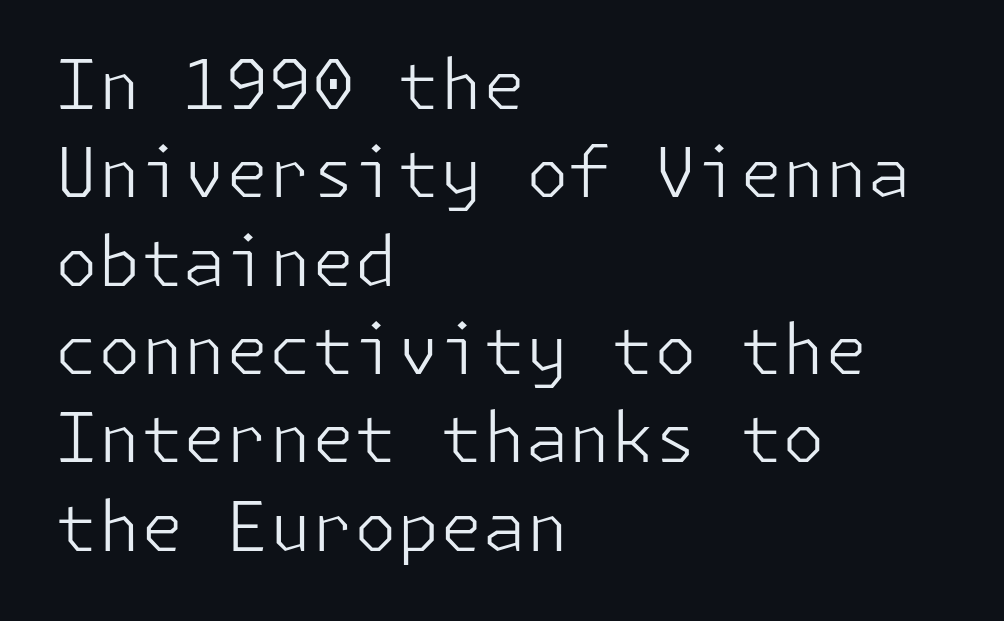
The image shows 69 px light sans-serif type, upright; set left-aligned, normal line spacing (1.28x), normal letter spacing, not underlined; low stroke contrast and a medium x-height.
